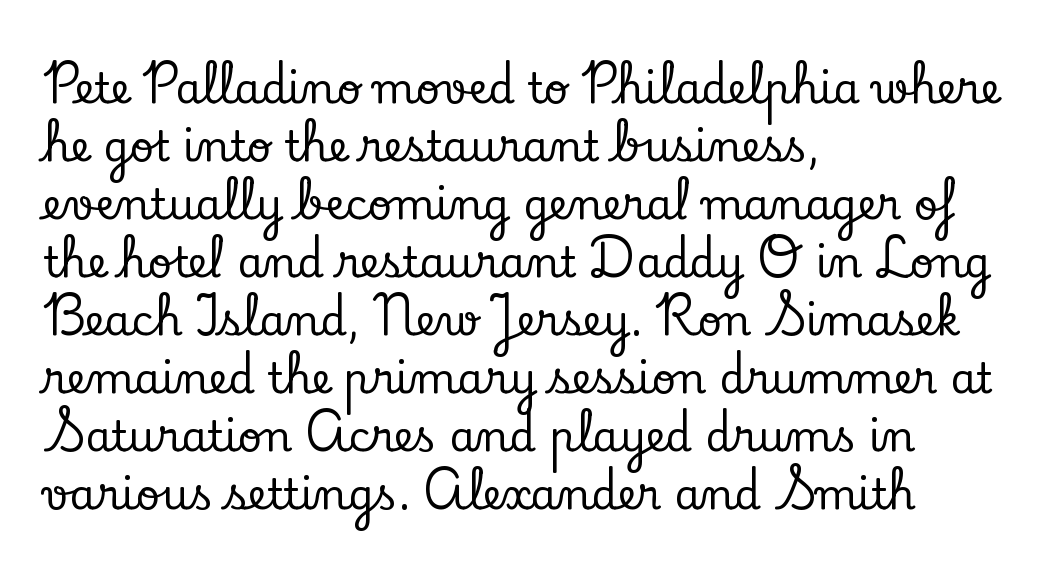
These lines are composed in type with serifs. Every stem runs plumb, perpendicular to the baseline. Does the leading feel generous? No, just average. The rendering uses natural spacing where letterforms have individual widths. No word sits above an underline. The gaps between neighbouring characters are ordinary and unremarkable.
